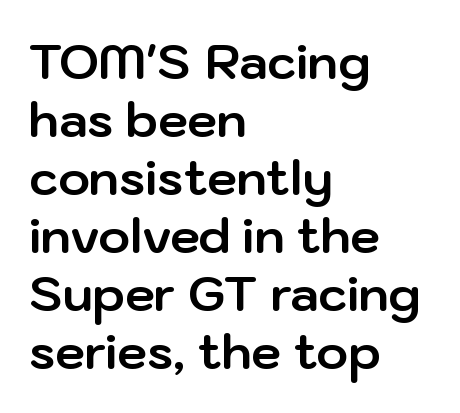
{"serif": "no", "italic": "no", "bold": "yes", "weight": "bold", "width": "normal", "stroke_contrast": "low", "x_height": "medium", "monospaced": "no", "underline": "no", "align": "left", "line_spacing_ratio": 1.21, "letter_spacing": "normal", "letter_spacing_em": 0.0, "glyph_px": 48}
